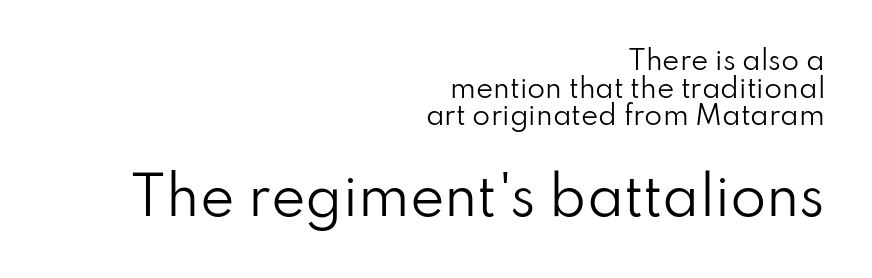
The image shows 52 px regular-weight sans-serif type, upright; set right-aligned, tight line spacing (1.06x), normal letter spacing, not underlined; the second (bottom) block is 2.0x larger; low stroke contrast and a small x-height.
